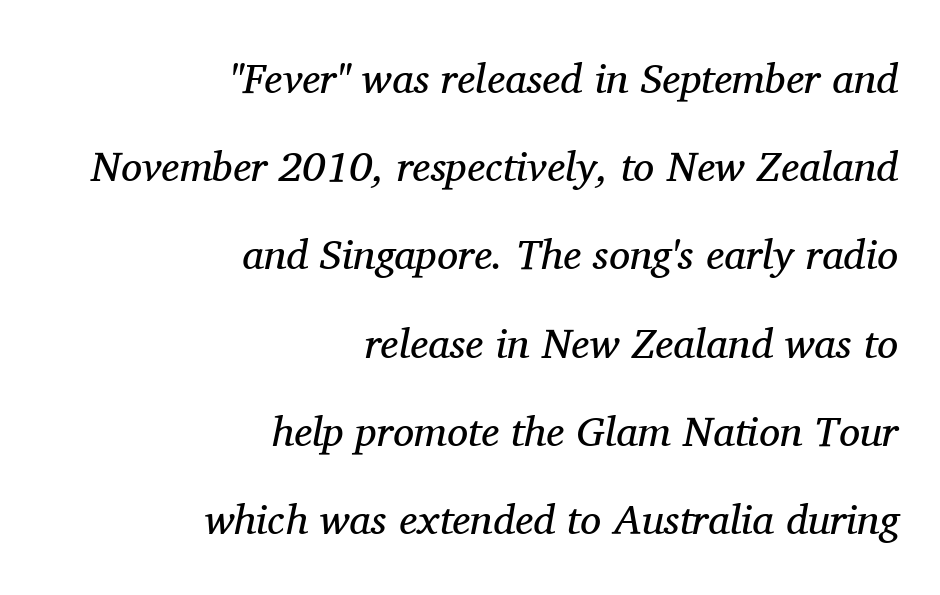
{"serif": "yes", "italic": "yes", "lean": "right", "slant_degrees": 11, "bold": "no", "weight": "regular", "width": "normal", "stroke_contrast": "medium", "x_height": "medium", "monospaced": "no", "underline": "no", "align": "right", "line_spacing": "loose", "line_spacing_ratio": 2.1, "letter_spacing": "normal", "letter_spacing_em": 0.0, "glyph_px": 42}
